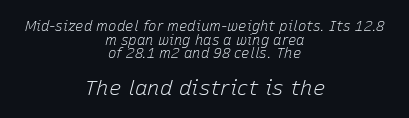
Q: Is the text bold? A: No.
Q: Is the text italic (slanted)? A: Yes, it leans right by about 15 degrees.
Q: Is the text underlined? A: No.
Q: How is the paragraph aligned? A: Centered.
Q: Is the spacing between letters normal or unusually wide? A: Normal.
Q: Is the spacing between lines tight, normal or loose? A: Tight.
Q: Which block of text is set in a larger size, the first (top) or the second (bottom)? A: The second (bottom) one.
